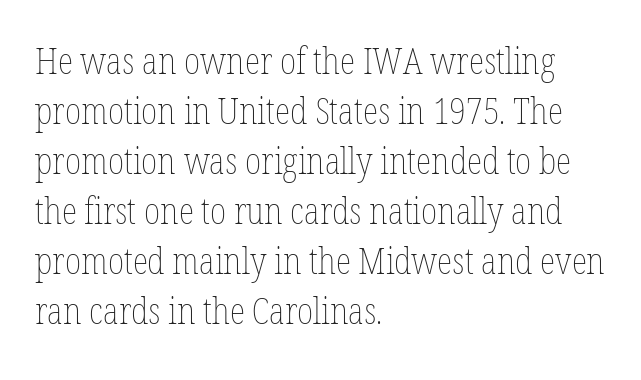
No heavy texture on the line: the type isn't bold. The rendering keeps characters at their native spacing. Where is the straight margin? On the left. Rows of type keep a routine distance in the vertical direction.
